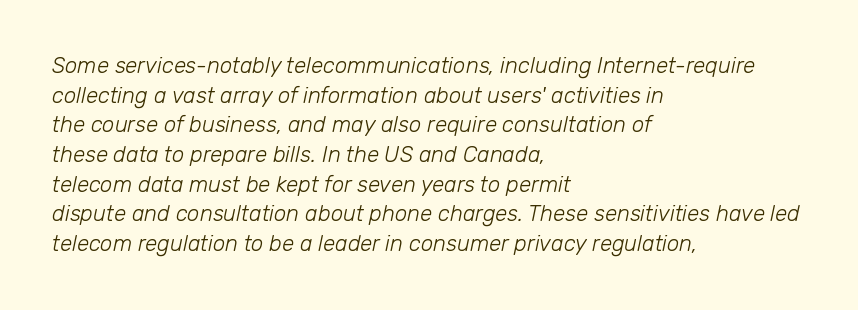
A normal amount of white space separates one row of letters from the next. Tracking here is standard; glyphs follow each other at the usual distance. Line starts are locked; line ends wander. Check under the words: just untouched page. Stroke mass is kept to a normal reading level or below. Would a proofreader flag this as italicized? Yes.
